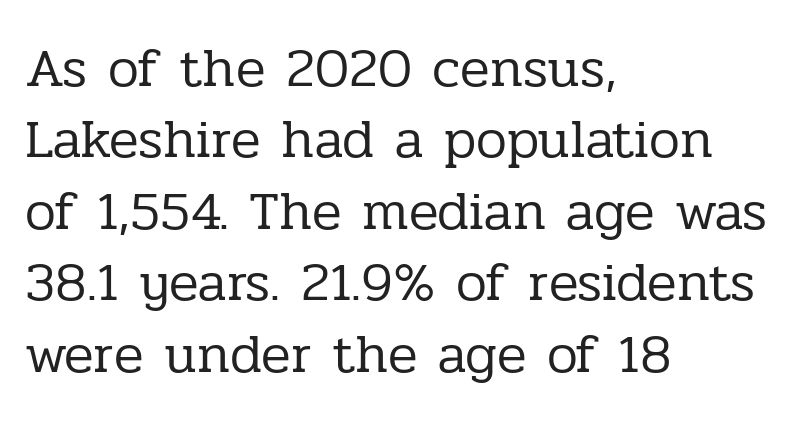
{"serif": "yes", "italic": "no", "bold": "no", "weight": "regular", "width": "normal", "stroke_contrast": "low", "x_height": "medium", "monospaced": "no", "underline": "no", "align": "left", "line_spacing": "normal", "line_spacing_ratio": 1.3, "letter_spacing": "normal", "letter_spacing_em": 0.0, "glyph_px": 55}
